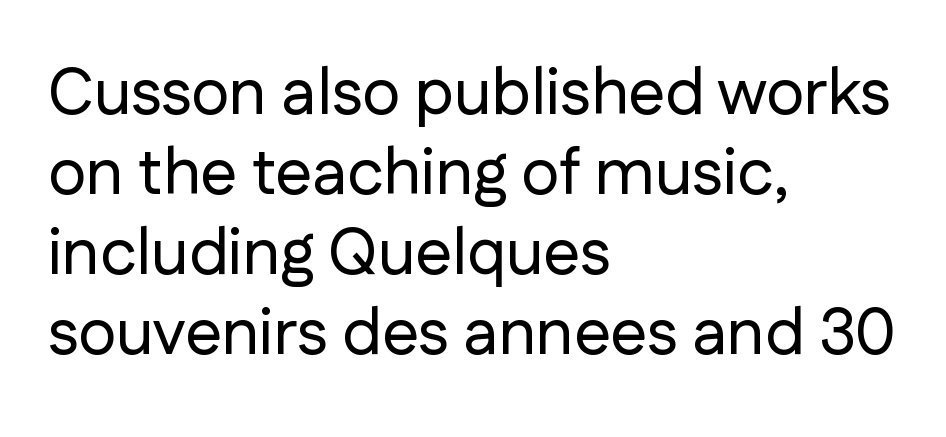
Q: Is the text italic (slanted)? A: No, it is upright.
Q: Is the typeface a serif or a sans-serif typeface? A: Sans-serif.
Q: Is the text underlined? A: No.
Q: How is the paragraph aligned? A: Left-aligned.
Q: Is the spacing between letters normal or unusually wide? A: Normal.
Q: Width (condensed, normal, or wide)? A: Normal.
Q: Stroke contrast? A: Low.
Q: x-height? A: Medium.
Q: Monospaced? A: No.
